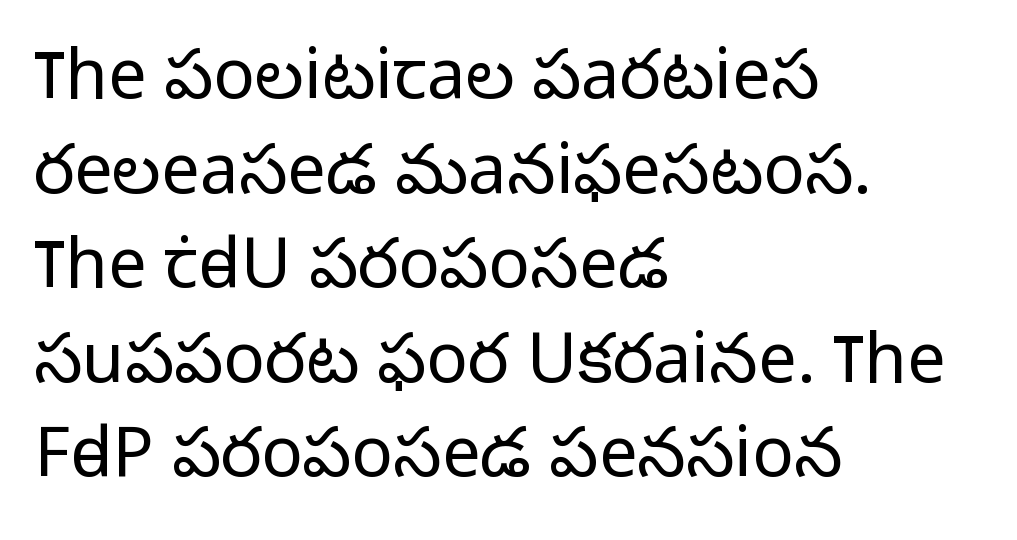
Character widths vary here, with narrow letters taking less room than wide ones. The passage shown is typeset with a sans-serif family. Vertically, the passage feels balanced, rows spaced as you'd expect. Leftover space on each line is placed entirely after the last word. Tracking value appears to be zero — textbook default spacing.
